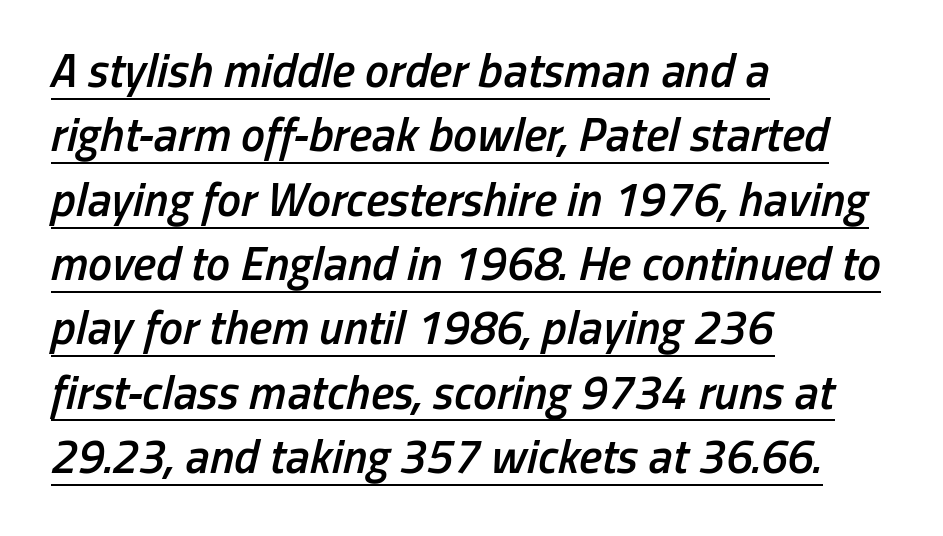
The image shows 48 px semibold, condensed type, italic (leaning right); set left-aligned, normal line spacing (1.34x), normal letter spacing, underlined; low stroke contrast and a medium x-height.
